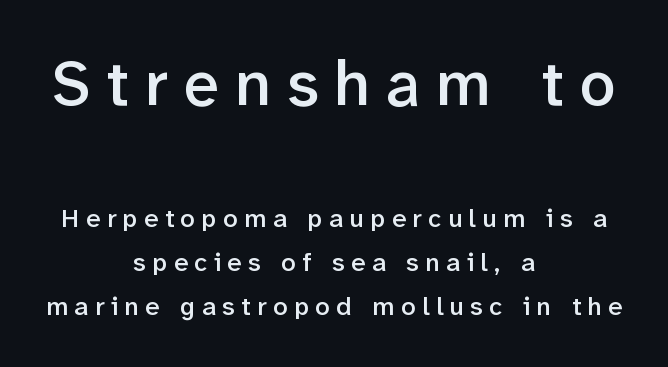
The image shows 64 px semibold sans-serif type, upright; set centered, normal line spacing (1.69x), unusually wide letter spacing (+0.25 em), not underlined; the first (top) block is 2.46x larger; low stroke contrast and a medium x-height.
